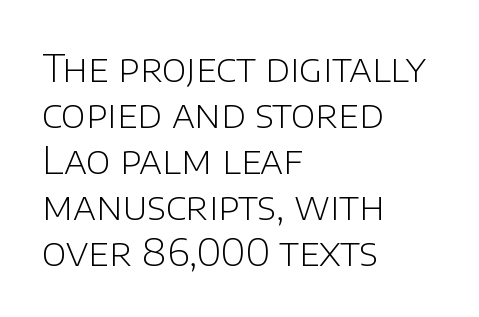
This is roman type, the default non-slanted kind. The glyphs in this specimen are sans serif. The rendering uses natural spacing where letterforms have individual widths. The font is comparable to plain body text, perhaps lighter. Type without underlining.
